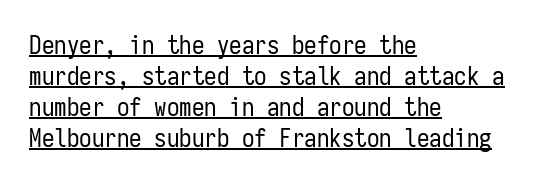
{"italic": "no", "bold": "no", "underline": "yes", "align": "left", "line_spacing_ratio": 1.24, "letter_spacing": "normal", "letter_spacing_em": 0.0, "glyph_px": 25}
